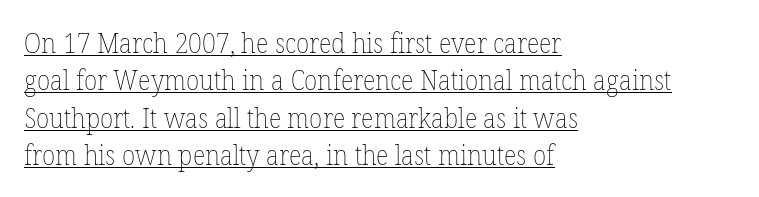
Emphasis is given by a line drawn under the lettering. If you drew a line through each stem, it would be perfectly vertical. Is this a heavy cut? Hardly; it is regular or lighter. The paragraph has a hard left edge and a soft right edge. Summary of vertical rhythm: regular, with standard interline spacing. Inter-character spacing is left at the font's built-in metrics.
